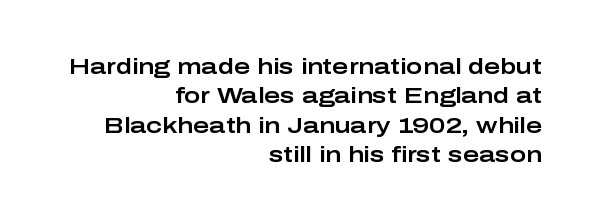
The image shows 22 px text type, upright; set right-aligned, normal line spacing (1.33x), normal letter spacing, not underlined.
